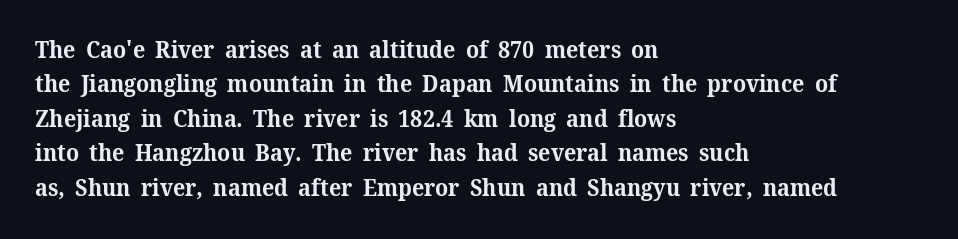
Is the letter spacing exaggerated? No — it looks like the ordinary default. Reading down the block, your eye returns to a fixed left position each line. Heavy-handed strokes throughout: this text is bold. Just letters on the line, the space beneath them empty. Baseline-to-baseline distance is the conventional proportion of letter height. A roman cut, with each character standing at attention.
